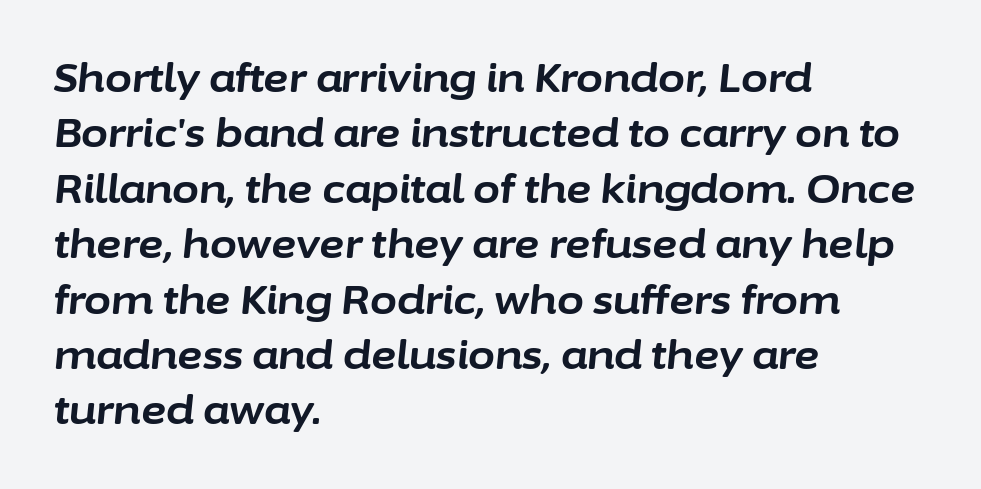
The image shows 39 px bold type, italic (leaning right); set left-aligned, normal line spacing (1.42x), normal letter spacing, not underlined; low stroke contrast and a medium x-height.
